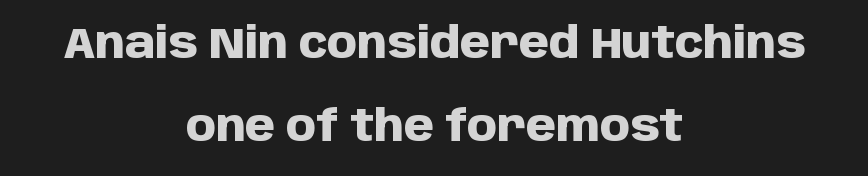
One-word summary of the alignment: center. You could not count columns in this text — the font is proportionally spaced. Heavy-handed strokes throughout: this text is bold. Vertically, the passage feels expansive, rows floating well apart. Decoration check: the copy has no underline.
